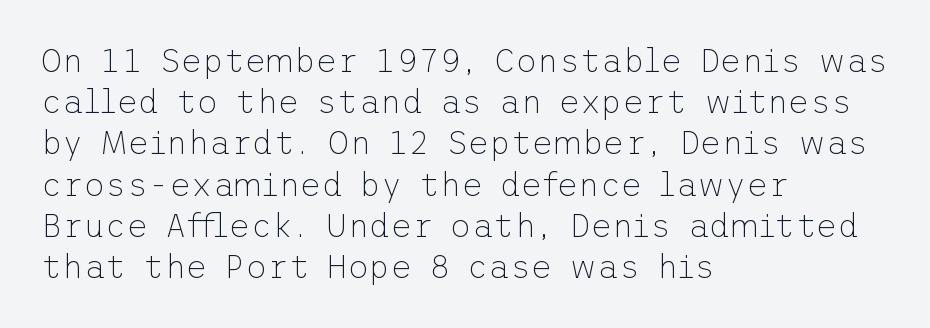
Posture: upright roman. What's the leading like? Ordinary, nothing unusual. What kind of face is this? One without serifs — a sans. Notice how the passage keeps a crisp vertical edge on the left only.
